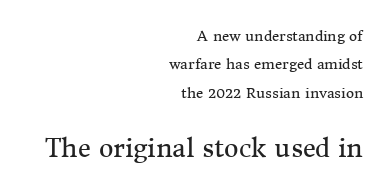
If you measured baseline to baseline, you'd find a long distance. Reading down the block, your eye finds every line finishing at a fixed right position. Does extra space separate the letters? No, they use regular spacing. It's the straight-up-and-down kind of type. Unmarked baselines from the first word to the last. Compare the two chunks: the lower has the greater cap height.
